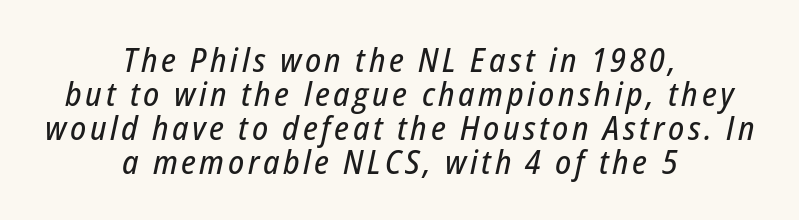
Q: Is the text italic (slanted)? A: Yes, it leans right by about 12 degrees.
Q: Is the text underlined? A: No.
Q: How is the paragraph aligned? A: Centered.
Q: Is the spacing between lines tight, normal or loose? A: Tight.
Q: Width (condensed, normal, or wide)? A: Condensed.
Q: Stroke contrast? A: Low.
Q: x-height? A: Medium.
Q: Monospaced? A: No.
